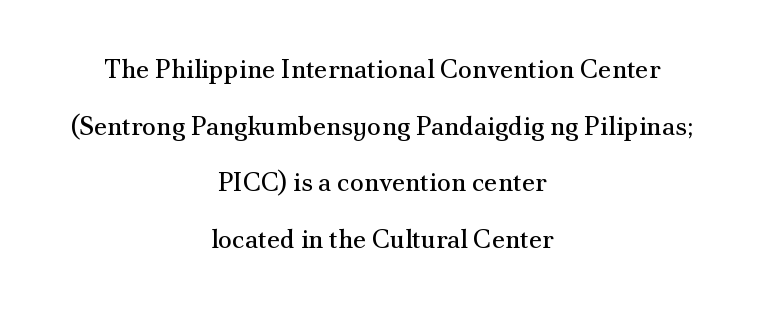
Type without underlining. Regarding leading, the lines here are spaced well apart. A typesetter would mark this as roman, not italic. The strokes carry an ordinary text weight at most. Neither beginnings nor endings align; midpoints do. Spacing between characters is what you'd get straight out of the box.
